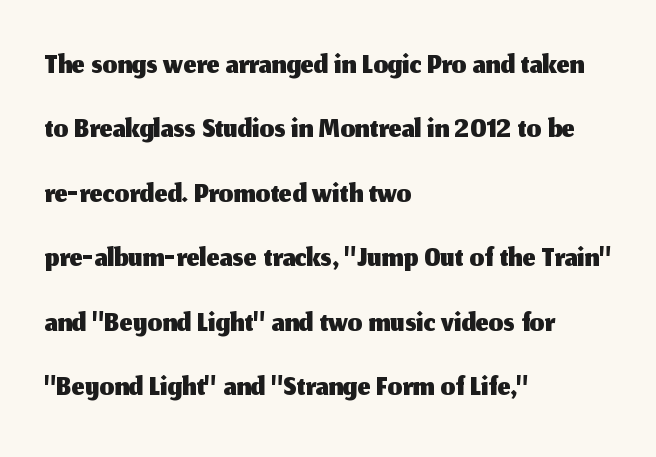
{"serif": "no", "italic": "no", "width": "normal", "stroke_contrast": "medium", "x_height": "medium", "monospaced": "no", "underline": "no", "align": "left", "line_spacing": "normal", "line_spacing_ratio": 1.4, "letter_spacing": "normal", "letter_spacing_em": 0.0, "glyph_px": 46}
